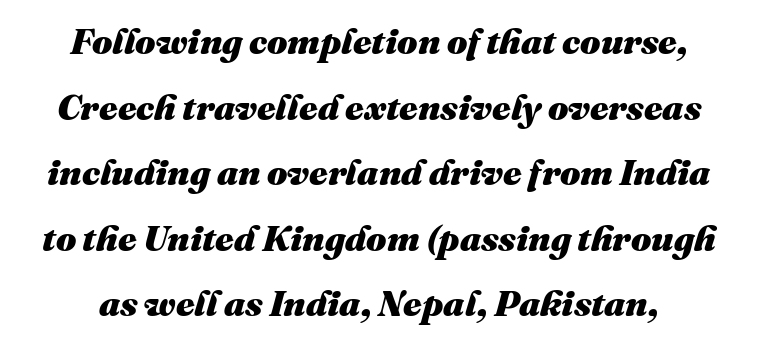
The image shows 36 px heavy type, italic (leaning right); set line spacing 1.82x, normal letter spacing, not underlined; medium stroke contrast and a medium x-height.
